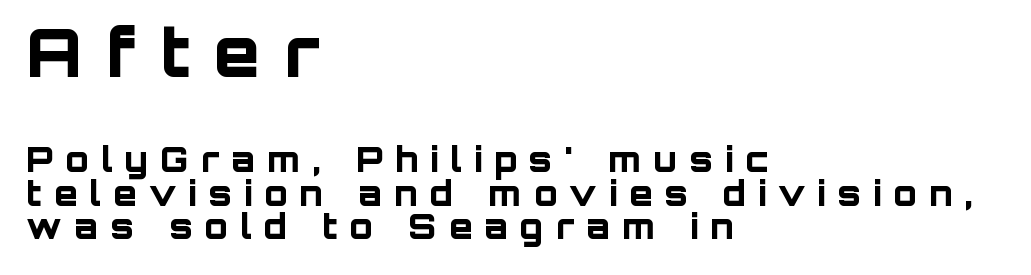
The image shows 67 px bold sans-serif type, upright; set left-aligned, tight line spacing (0.99x), unusually wide letter spacing (+0.36 em), not underlined; the first (top) block is 1.97x larger; low stroke contrast and a large x-height.
